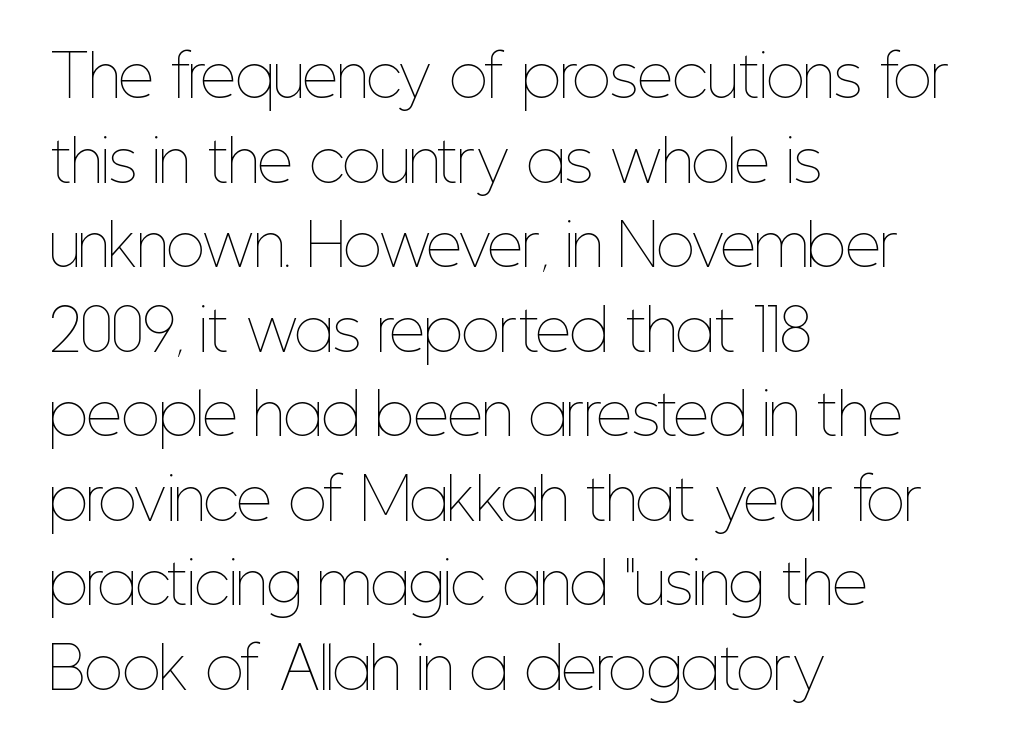
Q: Is the text bold? A: No.
Q: Is the text italic (slanted)? A: No, it is upright.
Q: Is the text underlined? A: No.
Q: How is the paragraph aligned? A: Left-aligned.
Q: Is the spacing between letters normal or unusually wide? A: Normal.
Q: Is the spacing between lines tight, normal or loose? A: Normal.
Q: Width (condensed, normal, or wide)? A: Condensed.
Q: Stroke contrast? A: Low.
Q: x-height? A: Medium.
Q: Monospaced? A: No.
